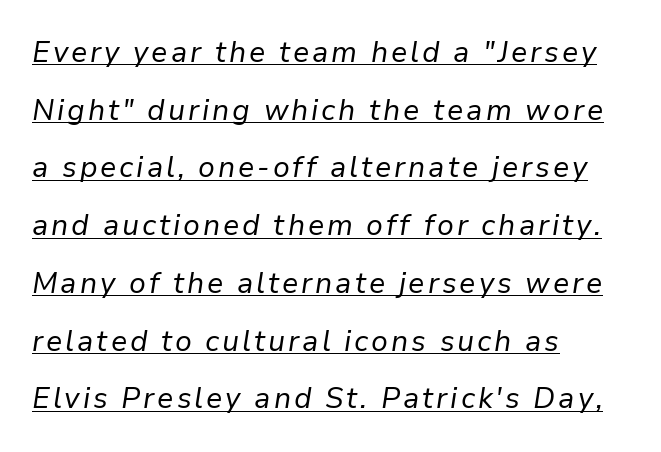
Q: Is the text bold? A: No.
Q: Is the text italic (slanted)? A: Yes, it leans right by about 9 degrees.
Q: Is the text underlined? A: Yes.
Q: How is the paragraph aligned? A: Left-aligned.
Q: Is the spacing between lines tight, normal or loose? A: Loose.
Q: Width (condensed, normal, or wide)? A: Normal.
Q: Stroke contrast? A: Low.
Q: x-height? A: Medium.
Q: Monospaced? A: No.
